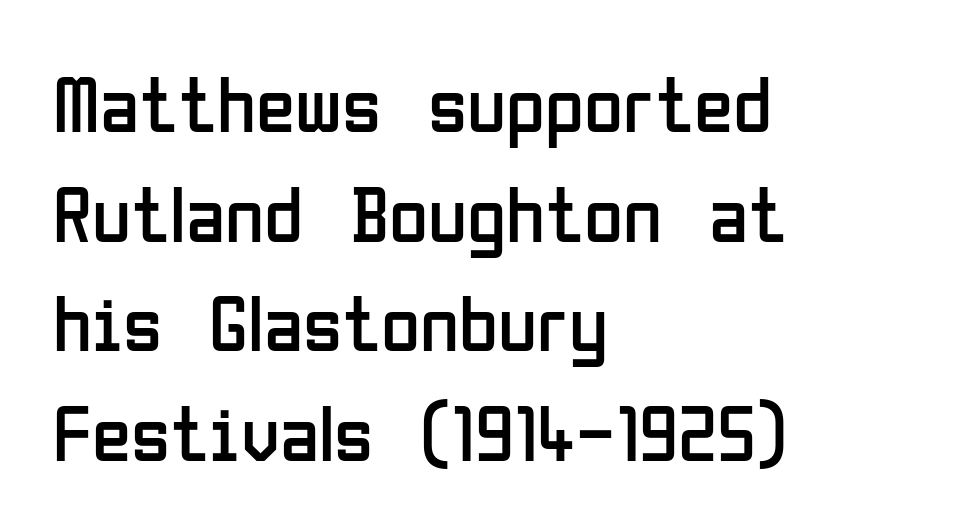
Beneath every word, the page is bare. Unlike italic type, these characters show no tilt at all. Spacing between characters is what you'd get straight out of the box. Leading: standard. The letterforms sit at book weight or below.
